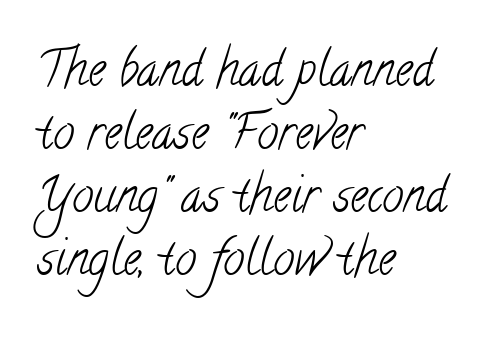
{"serif": "yes", "bold": "no", "weight": "light", "width": "condensed", "stroke_contrast": "low", "x_height": "small", "monospaced": "no", "underline": "no", "align": "left", "line_spacing": "normal", "line_spacing_ratio": 1.31, "letter_spacing": "normal", "letter_spacing_em": 0.0, "glyph_px": 48}
